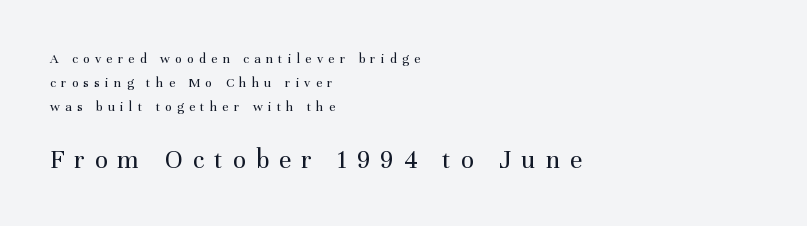
Bare-footed words on every line. A light-to-regular cut is what we see here. Alignment: flush left. A typesetter would call this heavily tracked-out type. In terms of posture, this sample is upright. These two chunks differ in scale, with the bottom chunk taking the larger measure.
